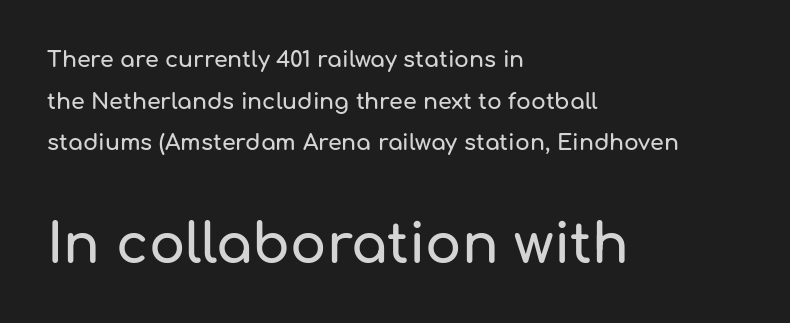
The more generous point size was reserved for the lower chunk. No feet cap the strokes, marking this as sans-serif type. Caption: multi-line text, flush left, ragged right. The gap between lines stays unmarked. The rendering uses natural spacing where letterforms have individual widths.
